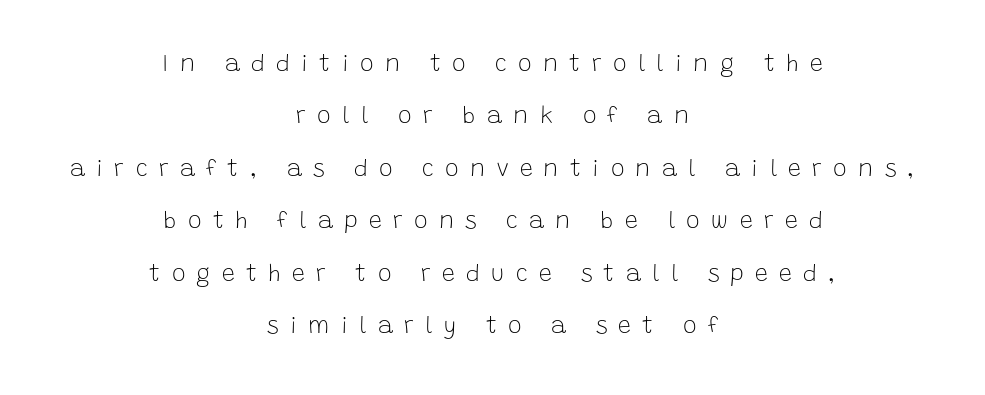
{"italic": "no", "bold": "no", "underline": "no", "align": "center", "line_spacing": "loose", "line_spacing_ratio": 2.28, "letter_spacing": "wide", "letter_spacing_em": 0.49, "glyph_px": 23}
